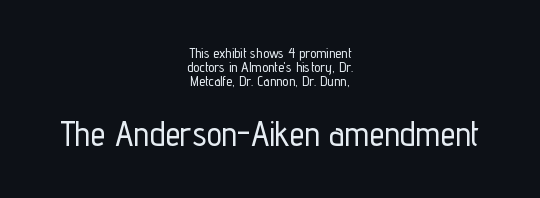
The image shows 34 px condensed sans-serif type, upright; set centered, tight line spacing (0.99x), normal letter spacing, not underlined; the second (bottom) block is 2.43x larger; low stroke contrast and a medium x-height.
